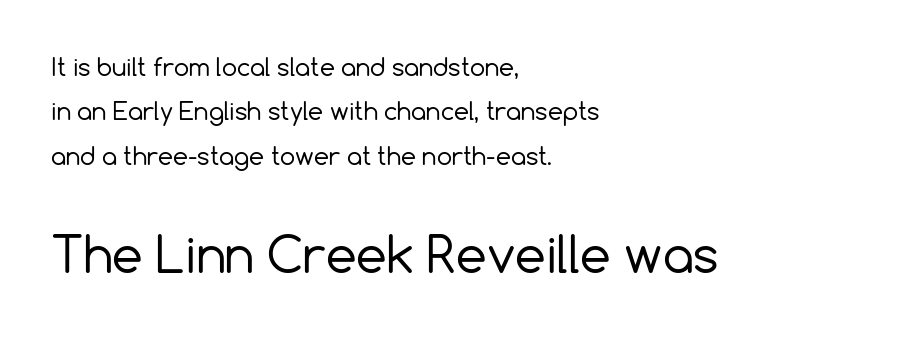
Q: Is the text bold? A: No.
Q: Is the text italic (slanted)? A: No, it is upright.
Q: Is the typeface a serif or a sans-serif typeface? A: Sans-serif.
Q: Is the text underlined? A: No.
Q: How is the paragraph aligned? A: Left-aligned.
Q: Is the spacing between letters normal or unusually wide? A: Normal.
Q: Which block of text is set in a larger size, the first (top) or the second (bottom)? A: The second (bottom) one.
Q: Width (condensed, normal, or wide)? A: Normal.
Q: x-height? A: Medium.
Q: Monospaced? A: No.
